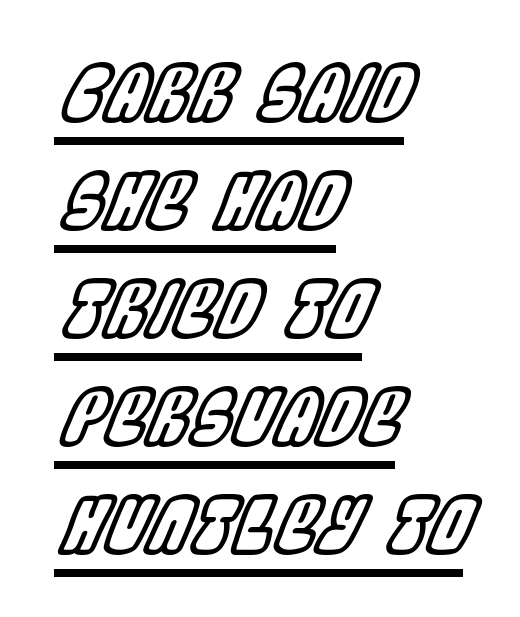
No extra tracking has been applied to these lines. Casual observation: everything's shoved over to the left. Note the varied advance widths — an 'i' is clearly narrower than an 'm'. A typesetter would mark this as italic. Students, observe the line beneath the letters — that is underlining. Reading down the column, the eye jumps a familiar distance to each next line.
